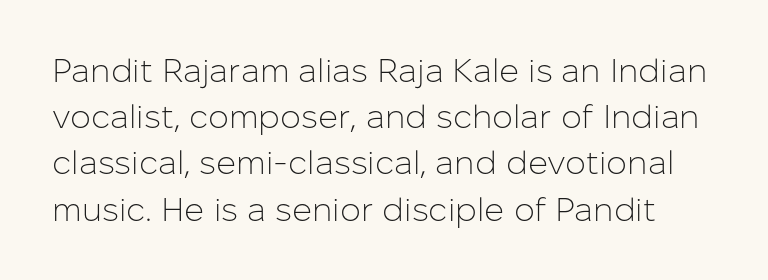
Students, note that the glyphs here touch the page at normal intervals. In terms of posture, this sample is upright. The designer left line spacing at the default. Are there feet on the stems? There aren't — it's a sans.
